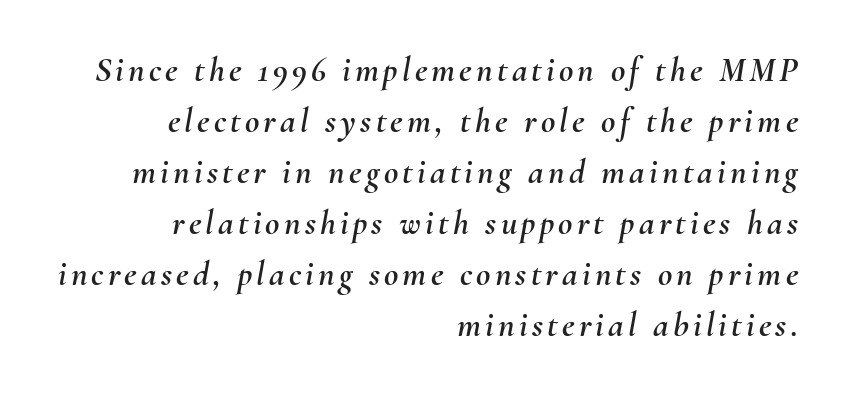
The typography opts for an oblique posture over an upright one. A flush-right, rag-left setting is used for this passage. The passage shown is typed in a proportional face where columns would drift. Type without underlining.
